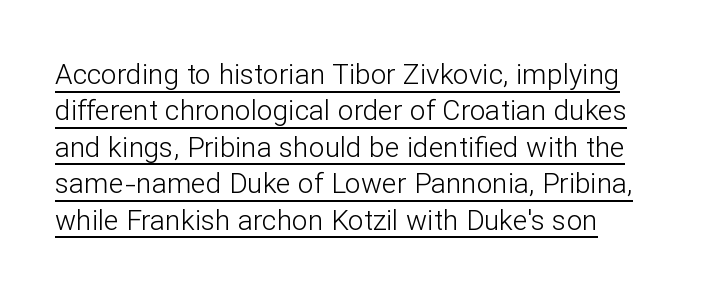
Characters remain perfectly vertical along every line. I'd call this a sans setting — the letters go barefoot. This sample keeps an unexceptional amount of space between lines. The sample's only ornament is a line tracing under the words. Is the letter spacing exaggerated? No — it looks like the ordinary default. The letters advance in unequal steps, a hallmark of proportional type.
